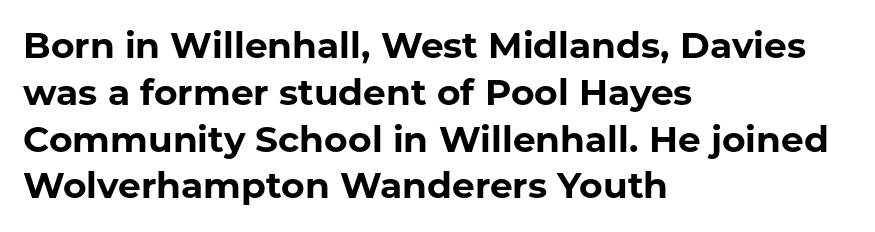
The image shows 36 px bold sans-serif type, upright; set left-aligned, normal line spacing (1.3x), normal letter spacing, not underlined; low stroke contrast and a medium x-height.
